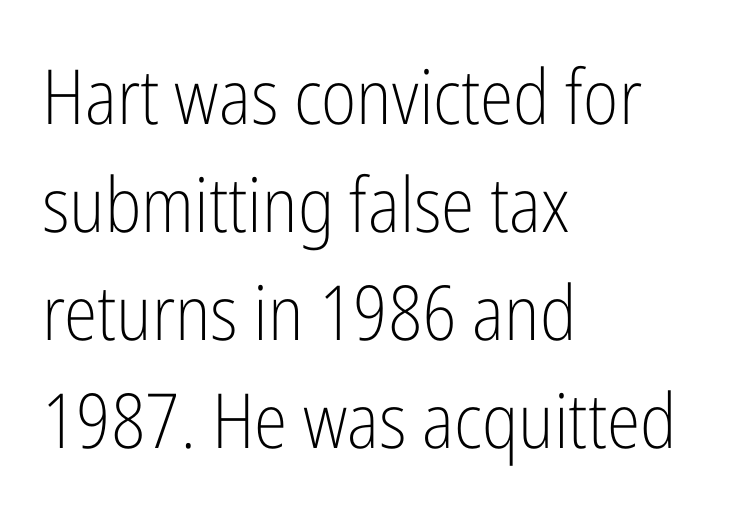
Q: Is the text bold? A: No.
Q: Is the text italic (slanted)? A: No, it is upright.
Q: Is the typeface a serif or a sans-serif typeface? A: Sans-serif.
Q: Is the text underlined? A: No.
Q: How is the paragraph aligned? A: Left-aligned.
Q: Is the spacing between letters normal or unusually wide? A: Normal.
Q: Is the spacing between lines tight, normal or loose? A: Normal.
Q: Width (condensed, normal, or wide)? A: Condensed.
Q: Stroke contrast? A: Low.
Q: x-height? A: Medium.
Q: Monospaced? A: No.
